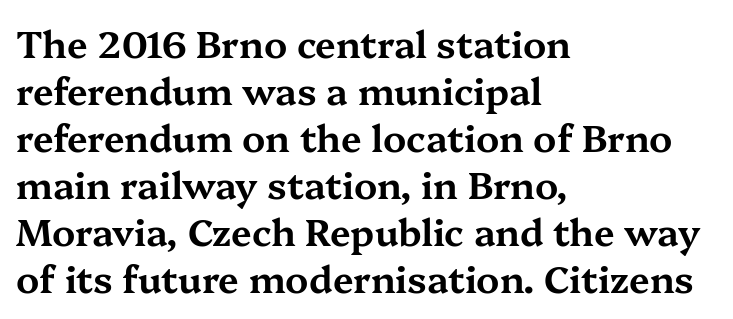
{"serif": "yes", "italic": "no", "width": "wide", "stroke_contrast": "medium", "x_height": "medium", "monospaced": "no", "underline": "no", "align": "left", "line_spacing": "normal", "line_spacing_ratio": 1.27, "letter_spacing": "normal", "letter_spacing_em": 0.0, "glyph_px": 37}
